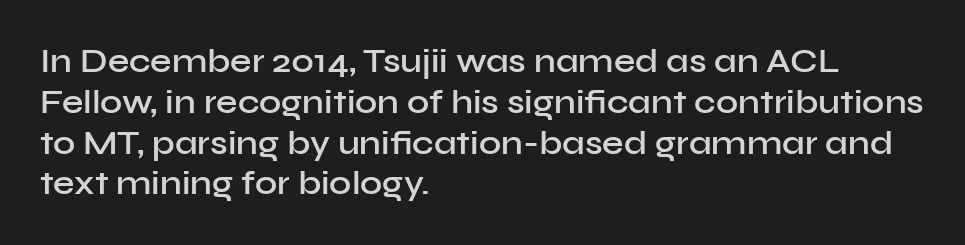
Left-aligned paragraph, ragged on the right. Observe the absence of serifs on each vertical stroke in this sample. The space beneath each line is pristine and unruled. The glyphs have the mass of a demibold cut, below bold. The face used here is proportionally spaced, like ordinary book or web type.
